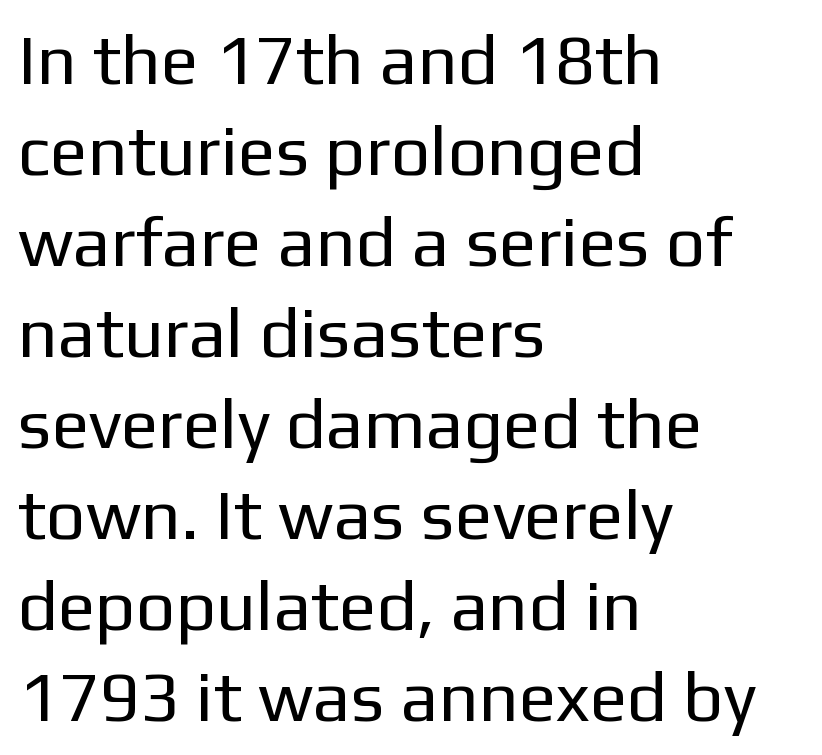
Q: Is the text bold? A: No.
Q: Is the text italic (slanted)? A: No, it is upright.
Q: Is the typeface a serif or a sans-serif typeface? A: Sans-serif.
Q: Is the text underlined? A: No.
Q: How is the paragraph aligned? A: Left-aligned.
Q: Is the spacing between letters normal or unusually wide? A: Normal.
Q: Is the spacing between lines tight, normal or loose? A: Normal.
Q: Width (condensed, normal, or wide)? A: Normal.
Q: Stroke contrast? A: Low.
Q: x-height? A: Medium.
Q: Monospaced? A: No.
